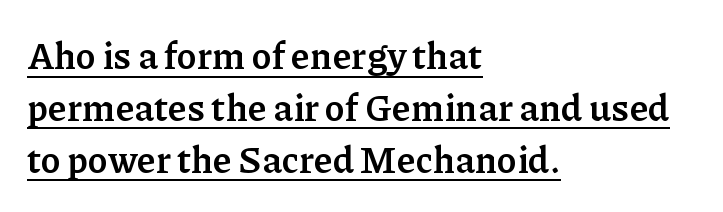
The image shows 37 px semibold serif type, upright; set left-aligned, normal line spacing (1.4x), normal letter spacing, underlined; low stroke contrast and a medium x-height.
